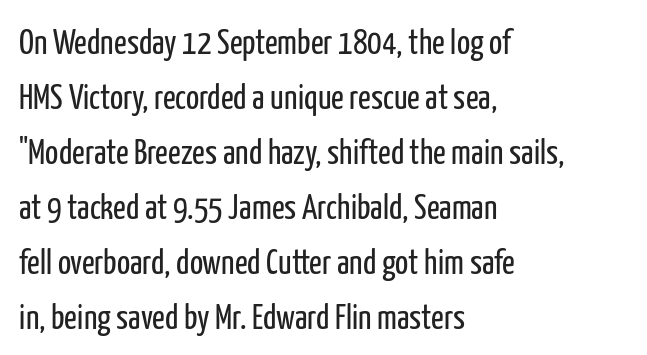
{"serif": "no", "italic": "no", "bold": "no", "weight": "regular", "width": "condensed", "stroke_contrast": "low", "x_height": "medium", "monospaced": "no", "underline": "no", "align": "left", "line_spacing": "normal", "line_spacing_ratio": 1.57, "letter_spacing": "normal", "letter_spacing_em": 0.0, "glyph_px": 35}
